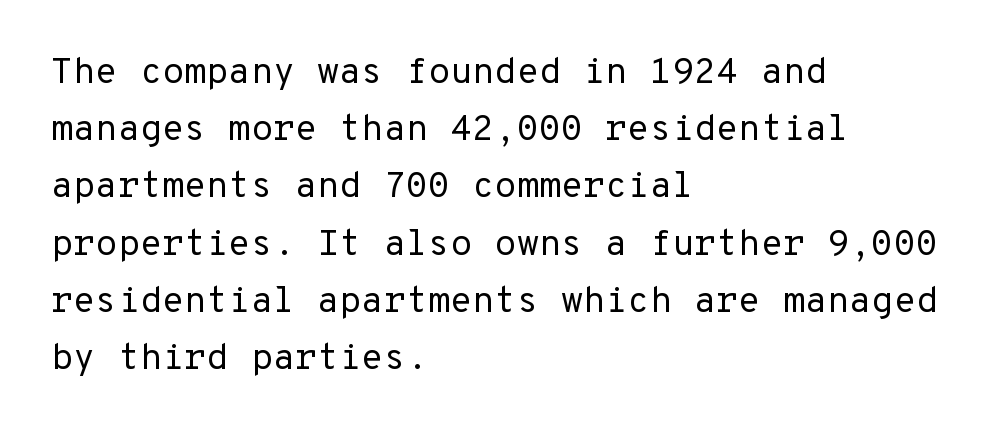
Q: Is the text bold? A: No.
Q: Is the text italic (slanted)? A: No, it is upright.
Q: Is the typeface a serif or a sans-serif typeface? A: Sans-serif.
Q: Is the text underlined? A: No.
Q: How is the paragraph aligned? A: Left-aligned.
Q: Is the spacing between letters normal or unusually wide? A: Normal.
Q: Is the spacing between lines tight, normal or loose? A: Normal.
Q: Width (condensed, normal, or wide)? A: Normal.
Q: Stroke contrast? A: Low.
Q: x-height? A: Medium.
Q: Monospaced? A: Yes.
